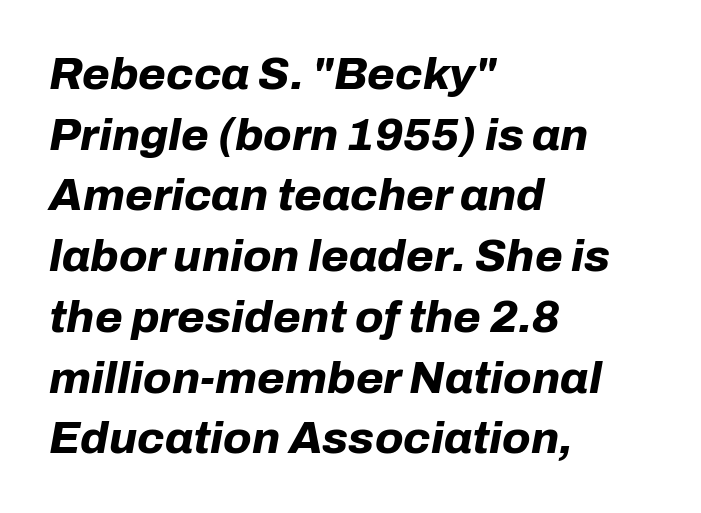
The image shows 45 px bold type, italic (leaning right); set left-aligned, normal line spacing (1.35x), normal letter spacing, not underlined; low stroke contrast and a medium x-height.
